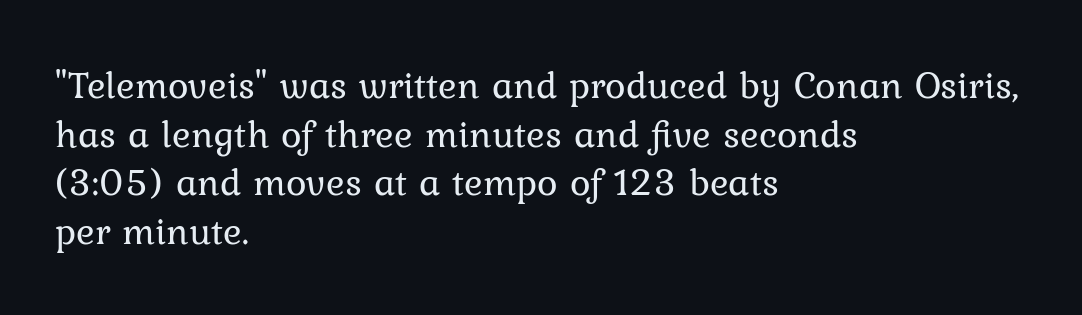
Interline gaps are of average width in this sample. Notice how the stems are strictly vertical — no italics here. Observe the ordinary spacing: letters are neighbours, not strangers. Any mark beneath the type? The region is blank.
